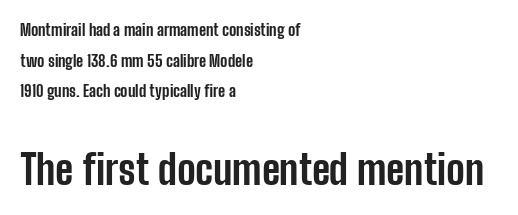
Q: Is the text bold? A: Yes.
Q: Is the text italic (slanted)? A: No, it is upright.
Q: Is the typeface a serif or a sans-serif typeface? A: Sans-serif.
Q: Is the text underlined? A: No.
Q: How is the paragraph aligned? A: Left-aligned.
Q: Is the spacing between letters normal or unusually wide? A: Normal.
Q: Is the spacing between lines tight, normal or loose? A: Loose.
Q: Which block of text is set in a larger size, the first (top) or the second (bottom)? A: The second (bottom) one.
Q: Width (condensed, normal, or wide)? A: Condensed.
Q: Stroke contrast? A: Low.
Q: x-height? A: Medium.
Q: Monospaced? A: No.
